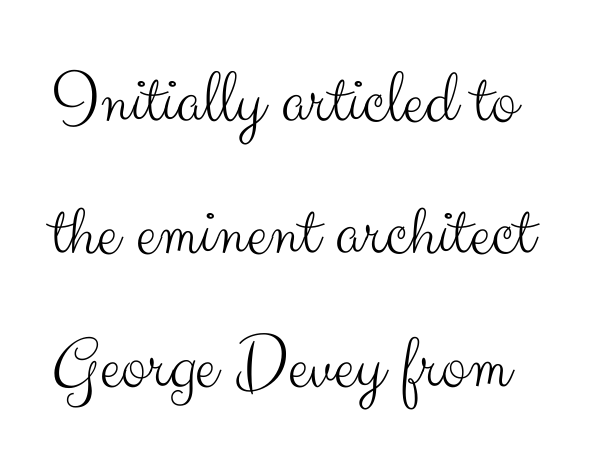
Q: Is the text bold? A: No.
Q: Is the text italic (slanted)? A: Yes.
Q: Is the typeface a serif or a sans-serif typeface? A: Sans-serif.
Q: Is the text underlined? A: No.
Q: Is the spacing between letters normal or unusually wide? A: Normal.
Q: Width (condensed, normal, or wide)? A: Normal.
Q: Stroke contrast? A: Medium.
Q: x-height? A: Small.
Q: Monospaced? A: No.
